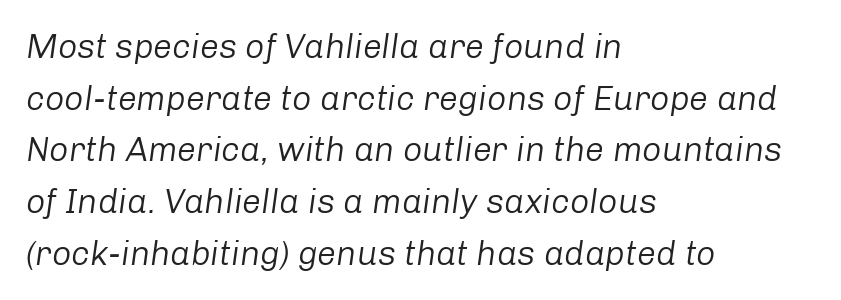
How are the letters spaced? Ordinarily, with no added tracking. Proportional: the letters do not fall into vertical columns. Notice how the stems are inclined rather than vertical — that's the hallmark of italics. The glyphs are unaccompanied by any horizontal stroke below them. Regular leading. Summary of weight: not heavy and not bold.
